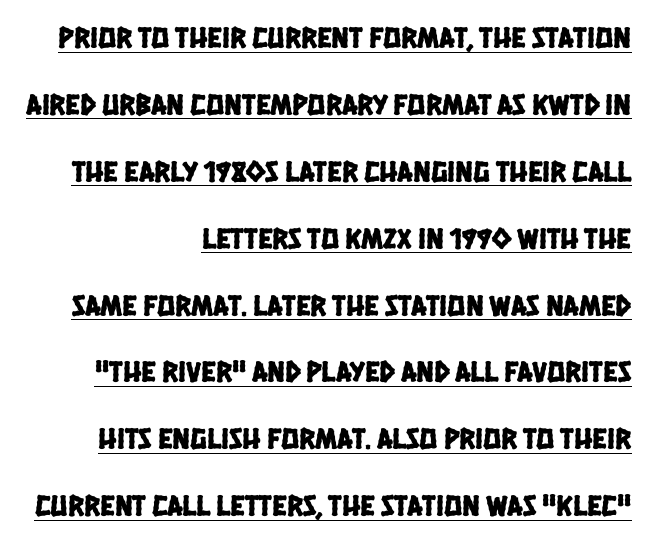
Q: Is the typeface a serif or a sans-serif typeface? A: Sans-serif.
Q: Is the text underlined? A: Yes.
Q: How is the paragraph aligned? A: Right-aligned.
Q: Is the spacing between letters normal or unusually wide? A: Normal.
Q: Is the spacing between lines tight, normal or loose? A: Loose.
Q: Width (condensed, normal, or wide)? A: Condensed.
Q: Stroke contrast? A: Low.
Q: x-height? A: Large.
Q: Monospaced? A: No.
